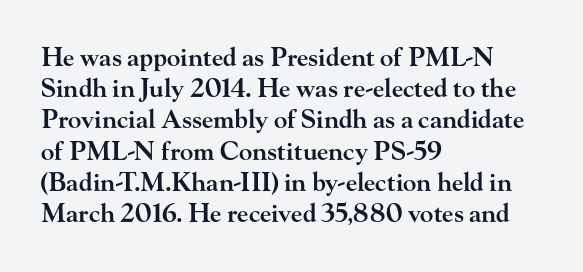
The vertical gap from one line to the next is medium. This sample is left-justified, so line endings fall wherever the words run out. Check under the words: just untouched page. Honestly, the letter spacing is just normal — you wouldn't notice it. Does the lettering tilt? It doesn't — this is upright. Typesetter's note: demi weight, one step under bold.
